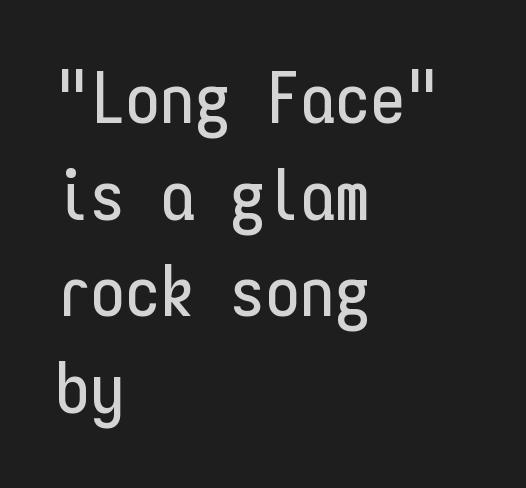
Q: Is the text italic (slanted)? A: No, it is upright.
Q: Is the typeface a serif or a sans-serif typeface? A: Sans-serif.
Q: Is the text underlined? A: No.
Q: How is the paragraph aligned? A: Left-aligned.
Q: Is the spacing between letters normal or unusually wide? A: Normal.
Q: Is the spacing between lines tight, normal or loose? A: Normal.
Q: Width (condensed, normal, or wide)? A: Condensed.
Q: Stroke contrast? A: Low.
Q: x-height? A: Medium.
Q: Monospaced? A: Yes.
